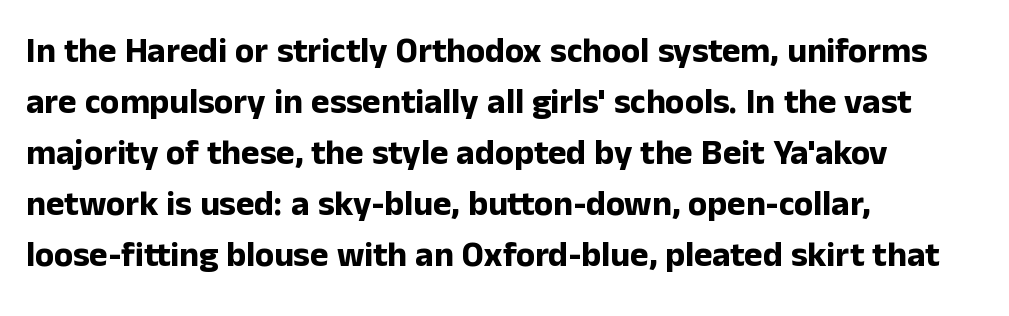
What's the leading like? Ordinary, nothing unusual. Pretty heavy lettering here — definitely bold. Serif or sans? Sans — the stroke terminals are bare. Do the characters align in a grid? No, the font is proportional. These lines are set flush left with a ragged right edge. No word sits above an underline.
